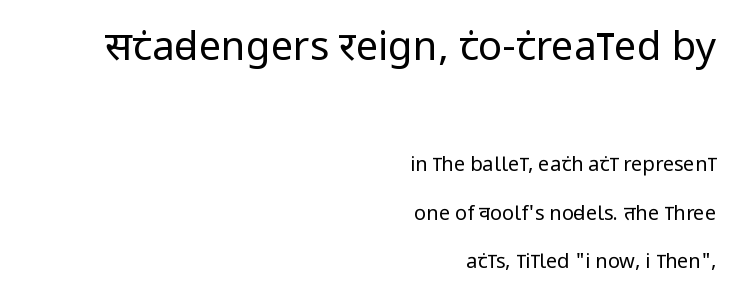
{"serif": "no", "italic": "no", "bold": "no", "weight": "regular", "width": "condensed", "stroke_contrast": "low", "x_height": "large", "monospaced": "no", "underline": "no", "align": "right", "line_spacing": "loose", "line_spacing_ratio": 2.43, "letter_spacing": "normal", "letter_spacing_em": 0.0, "larger_block": "first", "size_ratio": 2.0, "glyph_px": 40}
